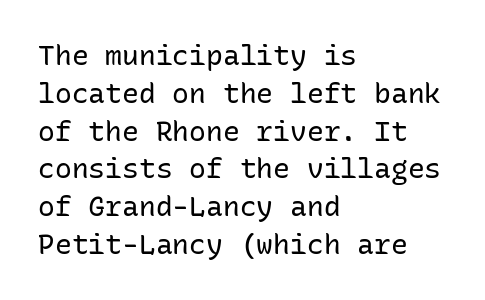
The image shows 28 px regular-weight sans-serif type, upright, monospaced; set left-aligned, normal line spacing (1.35x), normal letter spacing, not underlined; low stroke contrast and a medium x-height.
